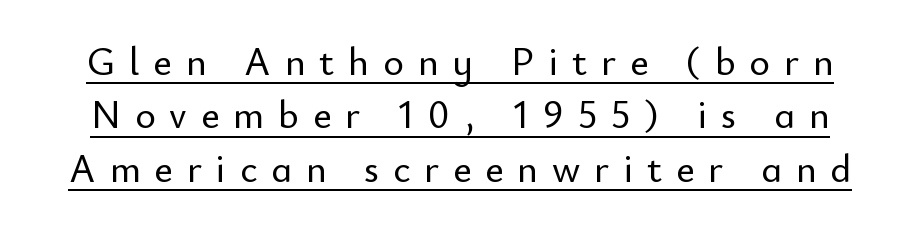
The image shows 39 px sans-serif type, upright; set normal line spacing (1.37x), unusually wide letter spacing (+0.36 em), underlined; low stroke contrast and a small x-height.
